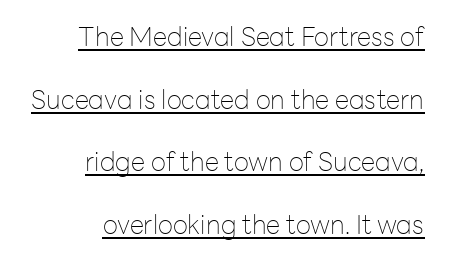
The image shows 26 px text type, upright; set loose line spacing (2.41x), normal letter spacing, underlined.
